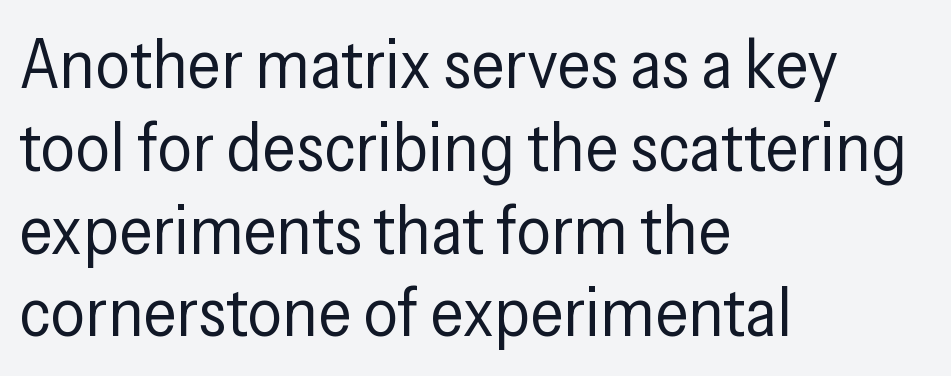
Q: Is the text bold? A: No.
Q: Is the text italic (slanted)? A: No, it is upright.
Q: Is the typeface a serif or a sans-serif typeface? A: Sans-serif.
Q: Is the text underlined? A: No.
Q: How is the paragraph aligned? A: Left-aligned.
Q: Is the spacing between letters normal or unusually wide? A: Normal.
Q: Width (condensed, normal, or wide)? A: Condensed.
Q: Stroke contrast? A: Low.
Q: x-height? A: Medium.
Q: Monospaced? A: No.
